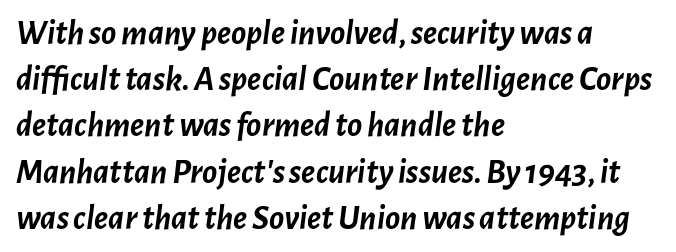
Q: Is the text bold? A: Yes.
Q: Is the text italic (slanted)? A: Yes, it leans right by about 7 degrees.
Q: Is the text underlined? A: No.
Q: How is the paragraph aligned? A: Left-aligned.
Q: Is the spacing between letters normal or unusually wide? A: Normal.
Q: Is the spacing between lines tight, normal or loose? A: Normal.
Q: Width (condensed, normal, or wide)? A: Normal.
Q: Stroke contrast? A: Low.
Q: x-height? A: Medium.
Q: Monospaced? A: No.
